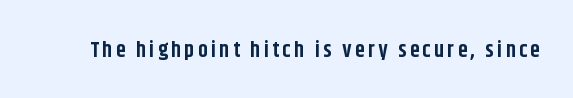
The image shows 22 px bold type, upright; set not underlined.
